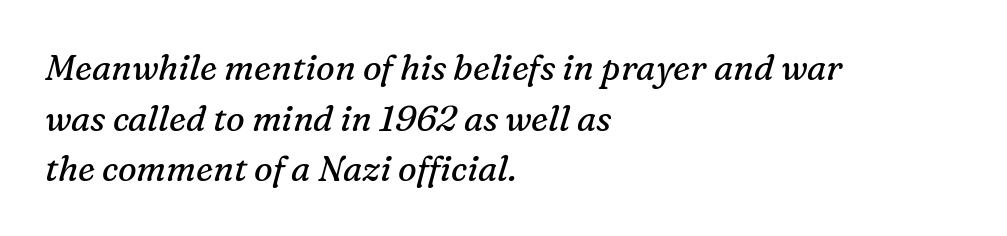
Q: Is the text bold? A: No.
Q: Is the text italic (slanted)? A: Yes, it leans right by about 16 degrees.
Q: Is the typeface a serif or a sans-serif typeface? A: Serif.
Q: Is the text underlined? A: No.
Q: How is the paragraph aligned? A: Left-aligned.
Q: Is the spacing between letters normal or unusually wide? A: Normal.
Q: Is the spacing between lines tight, normal or loose? A: Normal.
Q: Width (condensed, normal, or wide)? A: Normal.
Q: Stroke contrast? A: Medium.
Q: x-height? A: Medium.
Q: Monospaced? A: No.
